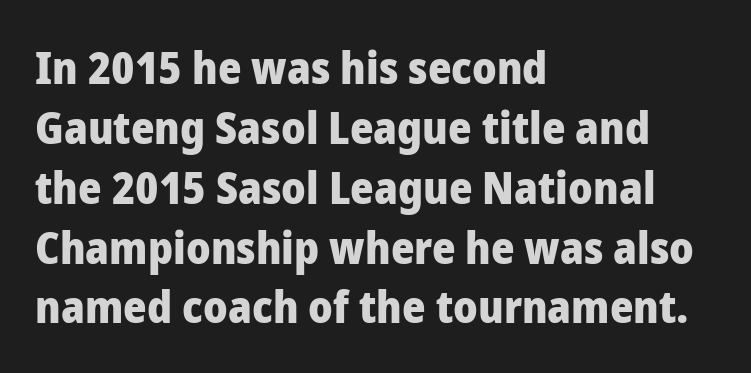
{"serif": "no", "italic": "no", "bold": "yes", "weight": "heavy", "width": "normal", "stroke_contrast": "low", "x_height": "medium", "monospaced": "no", "underline": "no", "align": "left", "line_spacing": "normal", "line_spacing_ratio": 1.33, "letter_spacing": "normal", "letter_spacing_em": 0.0, "glyph_px": 45}
